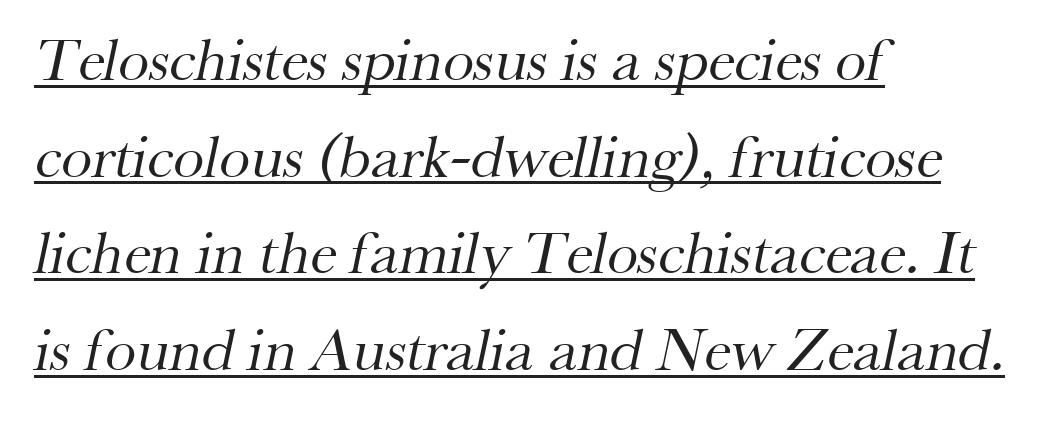
The image shows 62 px regular-weight serif type; set left-aligned, normal line spacing (1.56x), normal letter spacing, underlined; medium stroke contrast and a small x-height.
